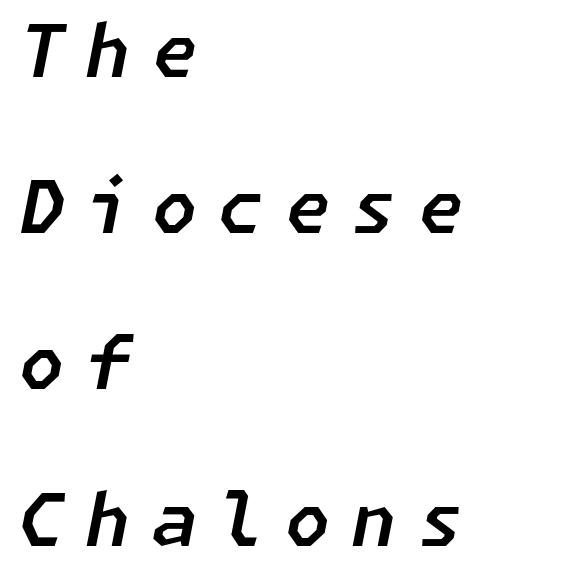
The image shows 73 px text type, italic (leaning right); set left-aligned, loose line spacing (2.14x), unusually wide letter spacing (+0.29 em), not underlined; low stroke contrast and a medium x-height.
